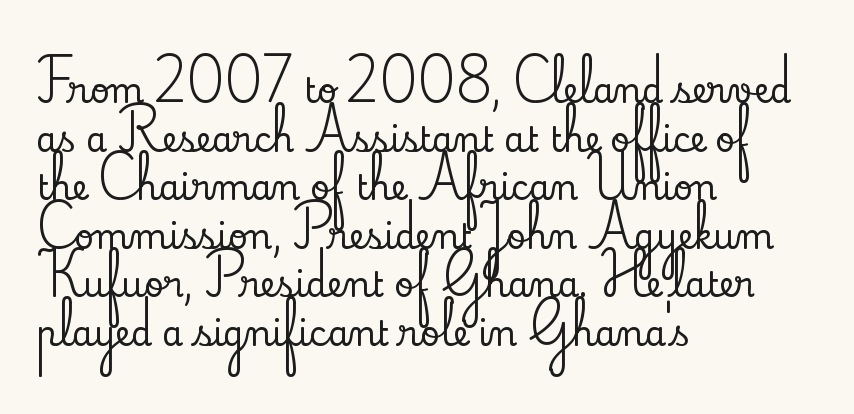
Q: Is the text italic (slanted)? A: No, it is upright.
Q: Is the typeface a serif or a sans-serif typeface? A: Serif.
Q: Is the text underlined? A: No.
Q: How is the paragraph aligned? A: Left-aligned.
Q: Is the spacing between letters normal or unusually wide? A: Normal.
Q: Is the spacing between lines tight, normal or loose? A: Normal.
Q: Width (condensed, normal, or wide)? A: Normal.
Q: Stroke contrast? A: Low.
Q: x-height? A: Small.
Q: Monospaced? A: No.
